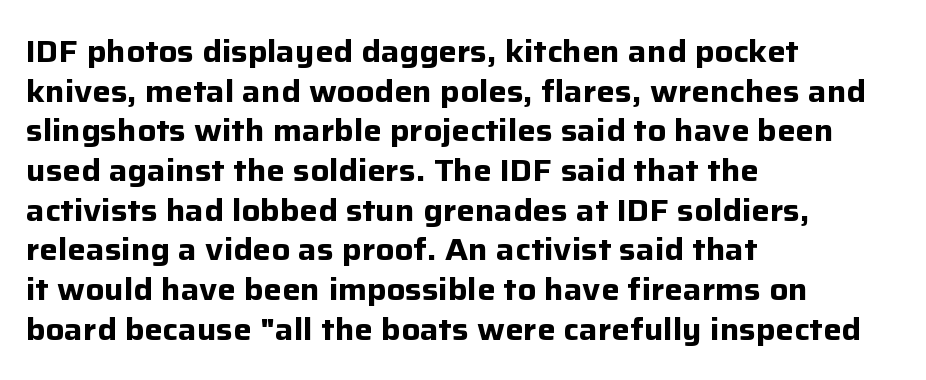
The image shows 31 px bold sans-serif type, upright; set left-aligned, normal line spacing (1.28x), normal letter spacing, not underlined; low stroke contrast and a medium x-height.
